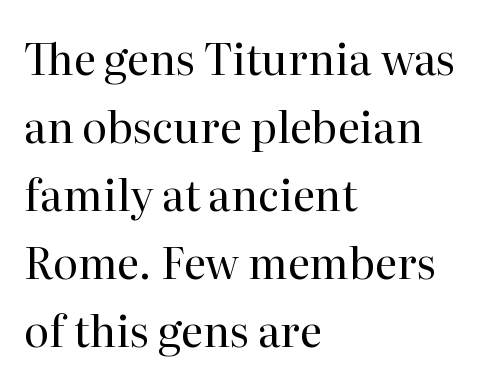
Q: Is the text bold? A: No.
Q: Is the text italic (slanted)? A: No, it is upright.
Q: Is the typeface a serif or a sans-serif typeface? A: Serif.
Q: Is the text underlined? A: No.
Q: How is the paragraph aligned? A: Left-aligned.
Q: Is the spacing between letters normal or unusually wide? A: Normal.
Q: Is the spacing between lines tight, normal or loose? A: Normal.
Q: Width (condensed, normal, or wide)? A: Normal.
Q: Stroke contrast? A: High.
Q: x-height? A: Medium.
Q: Monospaced? A: No.
